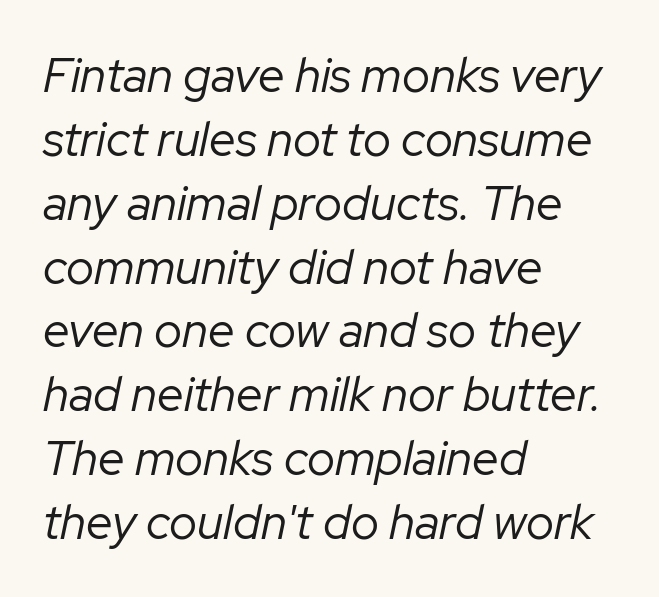
The image shows 48 px regular-weight type, italic (leaning right); set left-aligned, normal line spacing (1.33x), normal letter spacing, not underlined; low stroke contrast and a medium x-height.
